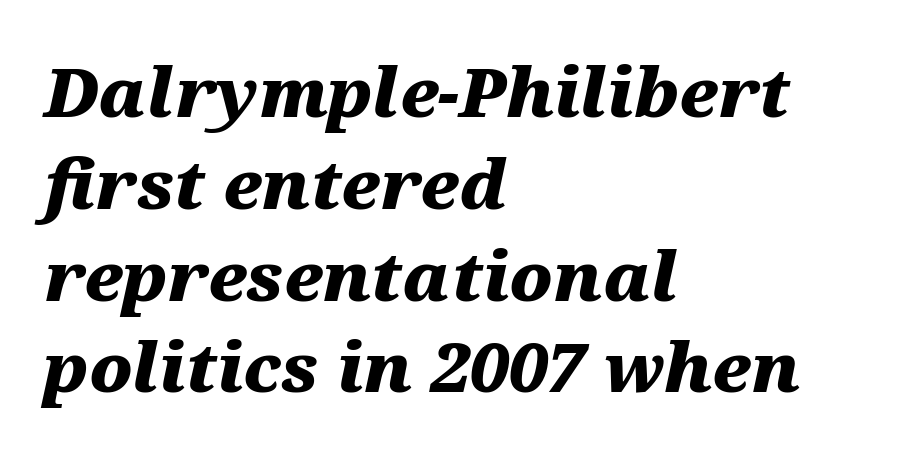
The block of text has a typical density, with ordinary space between rows. All the whitespace from short lines collects on the right. Quick note: underline off. This sample has the flowing, uneven cadence of proportional lettering. Short note: letters normally spaced.
